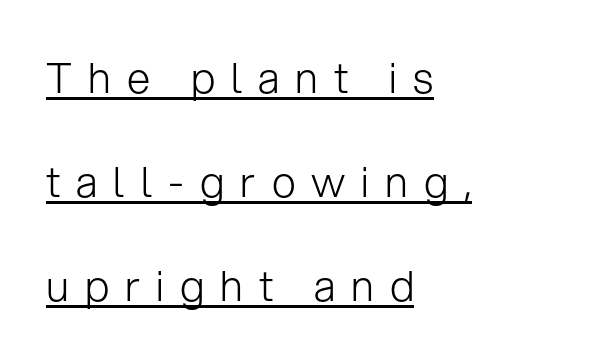
The image shows 42 px light sans-serif type, upright; set left-aligned, loose line spacing (2.48x), unusually wide letter spacing (+0.38 em), underlined; low stroke contrast and a medium x-height.
